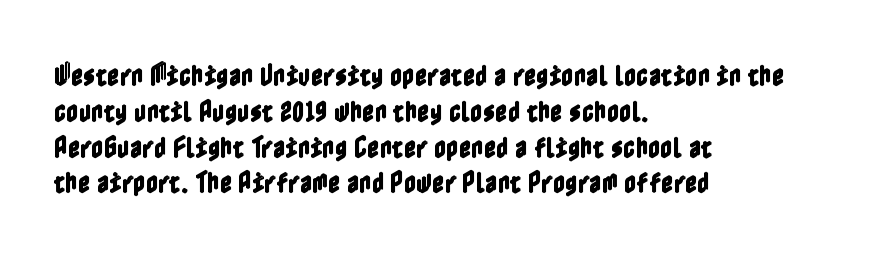
The image shows 24 px text type, upright; set left-aligned, normal line spacing (1.49x), normal letter spacing, not underlined.
